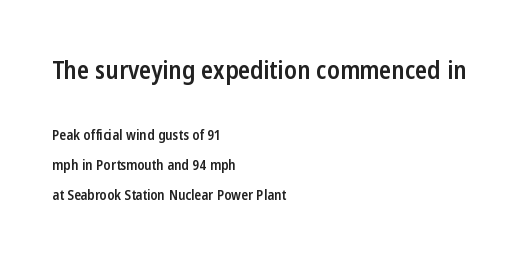
{"italic": "no", "bold": "semi", "underline": "no", "align": "left", "line_spacing": "loose", "line_spacing_ratio": 2.14, "letter_spacing": "normal", "letter_spacing_em": 0.0, "larger_block": "first", "size_ratio": 1.79, "glyph_px": 25}
